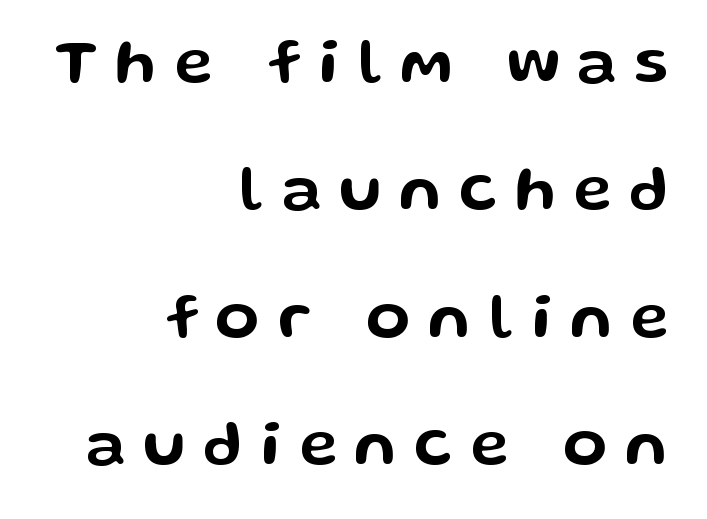
The image shows 64 px wide sans-serif type, upright; set right-aligned, loose line spacing (1.99x), unusually wide letter spacing (+0.28 em), not underlined; low stroke contrast and a medium x-height.
